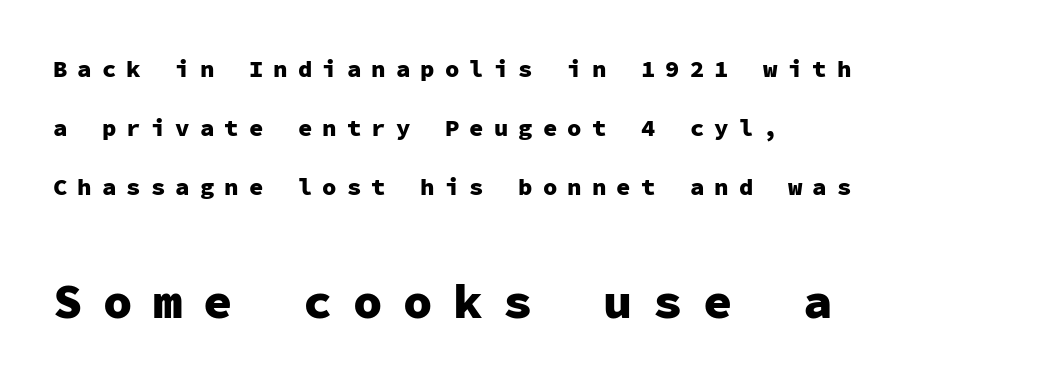
The image shows 49 px heavy sans-serif type, upright, monospaced; set left-aligned, loose line spacing (2.46x), unusually wide letter spacing (+0.42 em), not underlined; the second (bottom) block is 2.04x larger; low stroke contrast and a medium x-height.
